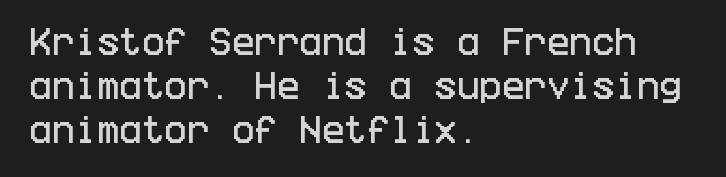
The image shows 30 px condensed sans-serif type, upright; set left-aligned, normal line spacing (1.47x), normal letter spacing, not underlined; low stroke contrast and a large x-height.
